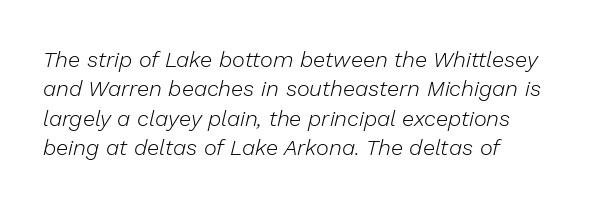
The image shows 22 px text type, italic (leaning right); set left-aligned, normal line spacing (1.33x), normal letter spacing, not underlined.
